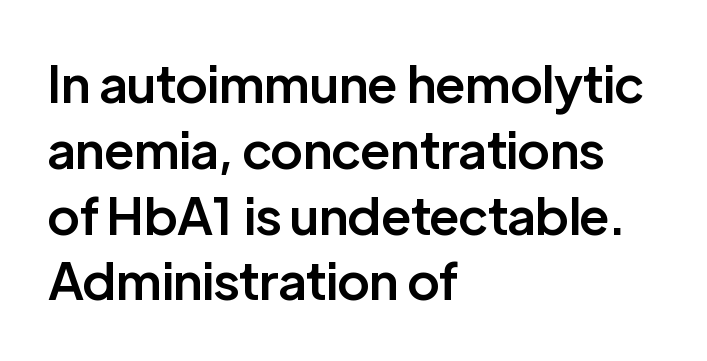
{"serif": "no", "italic": "no", "bold": "semi", "weight": "semibold", "width": "normal", "stroke_contrast": "low", "x_height": "medium", "monospaced": "no", "underline": "no", "align": "left", "line_spacing": "normal", "line_spacing_ratio": 1.29, "letter_spacing": "normal", "letter_spacing_em": 0.0, "glyph_px": 51}
